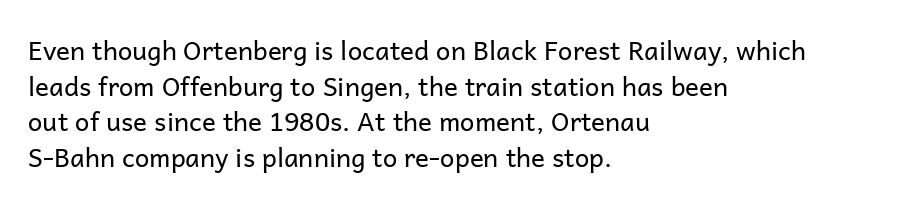
{"italic": "no", "bold": "no", "underline": "no", "align": "left", "line_spacing": "normal", "line_spacing_ratio": 1.37, "letter_spacing": "normal", "letter_spacing_em": 0.0, "glyph_px": 26}
